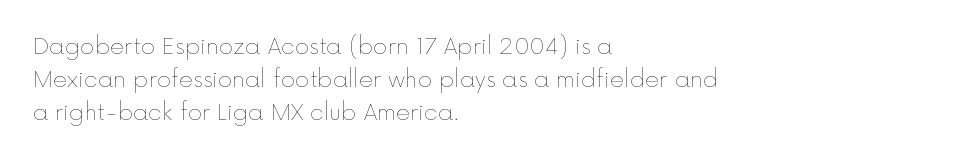
{"italic": "no", "bold": "no", "underline": "no", "align": "left", "line_spacing": "normal", "line_spacing_ratio": 1.49, "letter_spacing": "normal", "letter_spacing_em": 0.0, "glyph_px": 22}
